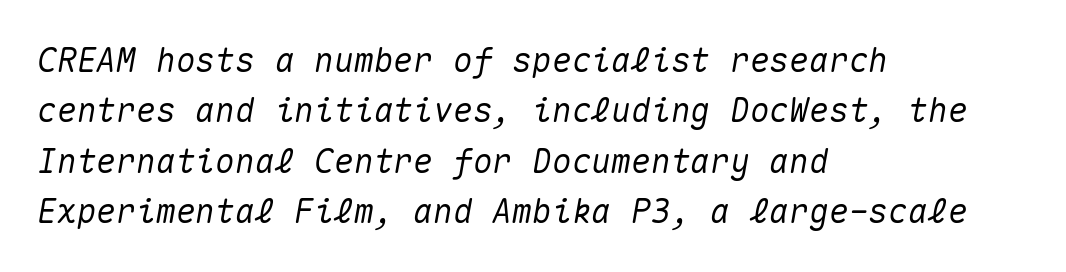
The image shows 33 px text type, italic (leaning right), monospaced; set left-aligned, normal line spacing (1.53x), normal letter spacing, not underlined; medium stroke contrast and a medium x-height.
